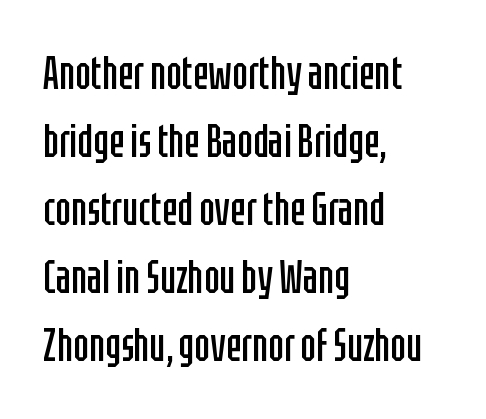
The letters carry no serifs — their stems end cleanly without finishing strokes. How are the letters spaced? Ordinarily, with no added tracking. The text block is weighted toward the left margin, trailing off unevenly rightward. One glance says typical: line gaps are just what's usual. These lines are rendered in a variable-pitch font. The letters stand upright; this is a roman face.
